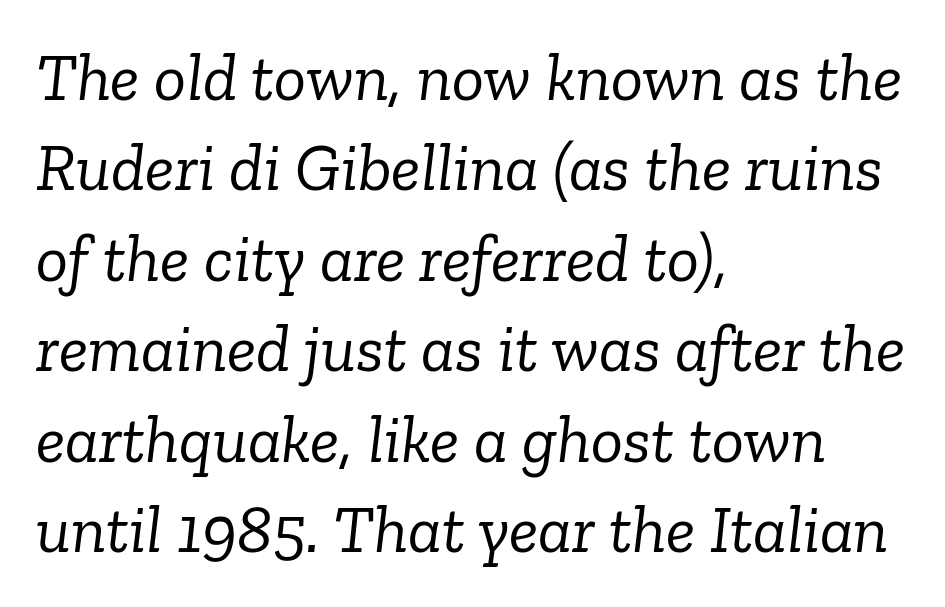
Q: Is the text bold? A: No.
Q: Is the text italic (slanted)? A: Yes, it leans right by about 6 degrees.
Q: Is the typeface a serif or a sans-serif typeface? A: Serif.
Q: Is the text underlined? A: No.
Q: How is the paragraph aligned? A: Left-aligned.
Q: Is the spacing between letters normal or unusually wide? A: Normal.
Q: Is the spacing between lines tight, normal or loose? A: Normal.
Q: Width (condensed, normal, or wide)? A: Normal.
Q: Stroke contrast? A: Low.
Q: x-height? A: Medium.
Q: Monospaced? A: No.
